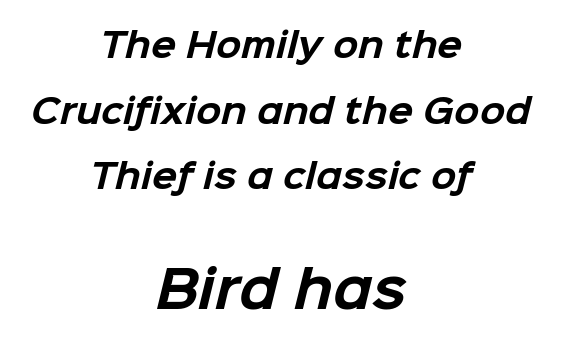
{"serif": "no", "bold": "yes", "weight": "bold", "width": "normal", "stroke_contrast": "low", "x_height": "medium", "monospaced": "no", "underline": "no", "align": "center", "line_spacing": "loose", "line_spacing_ratio": 1.99, "letter_spacing": "normal", "letter_spacing_em": 0.0, "larger_block": "second", "size_ratio": 1.52, "glyph_px": 50}
